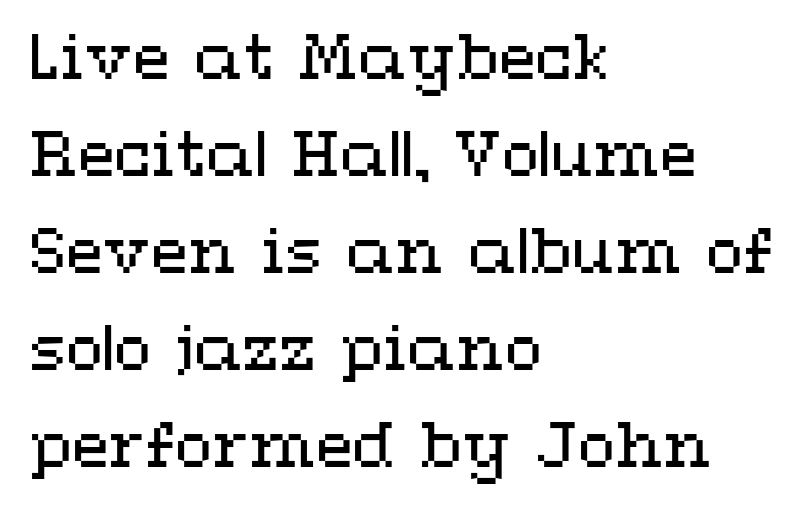
No letter is thick-stroked: the sample isn't bold. If you drew a ruler down the left edge, every line would touch it. Nobody drew a line under any word here. The block of text has a typical density, with ordinary space between rows. Vertical strokes here are truly vertical.
